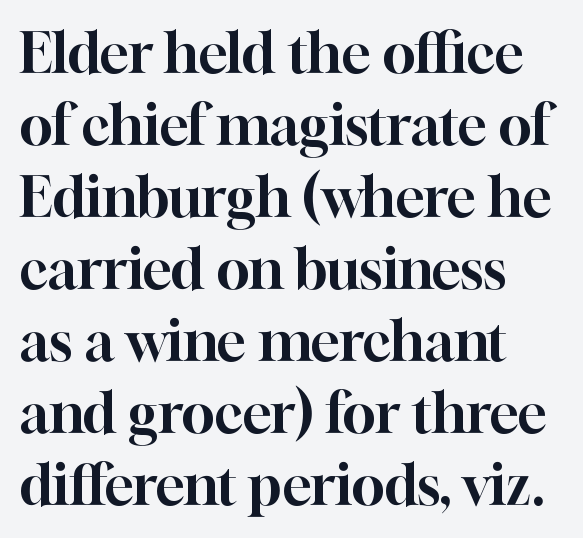
{"serif": "yes", "italic": "no", "width": "normal", "stroke_contrast": "high", "x_height": "medium", "monospaced": "no", "underline": "no", "align": "left", "line_spacing": "normal", "line_spacing_ratio": 1.31, "letter_spacing": "normal", "letter_spacing_em": 0.0, "glyph_px": 55}
